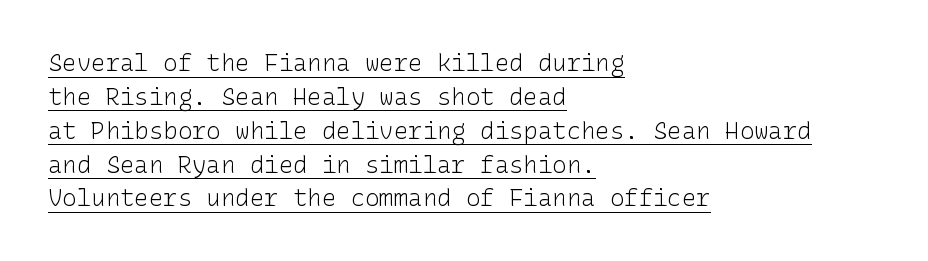
Q: Is the text bold? A: No.
Q: Is the text italic (slanted)? A: No, it is upright.
Q: Is the text underlined? A: Yes.
Q: How is the paragraph aligned? A: Left-aligned.
Q: Is the spacing between letters normal or unusually wide? A: Normal.
Q: Is the spacing between lines tight, normal or loose? A: Normal.
